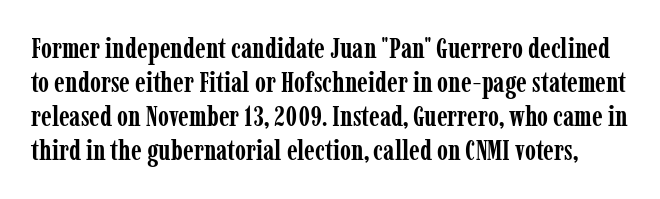
The image shows 28 px semibold, condensed serif type, upright; set line spacing 1.22x, normal letter spacing, not underlined; low stroke contrast and a medium x-height.
